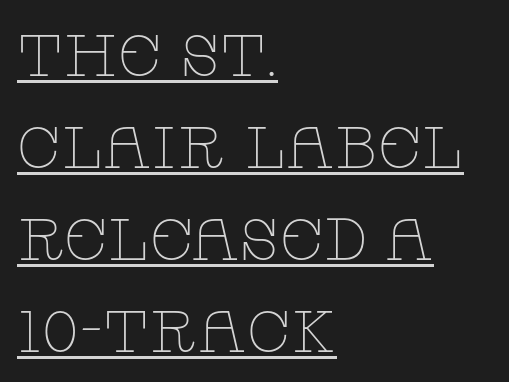
The image shows 59 px thin, wide serif type, upright; set left-aligned, normal line spacing (1.56x), normal letter spacing, underlined; low stroke contrast and a large x-height.
